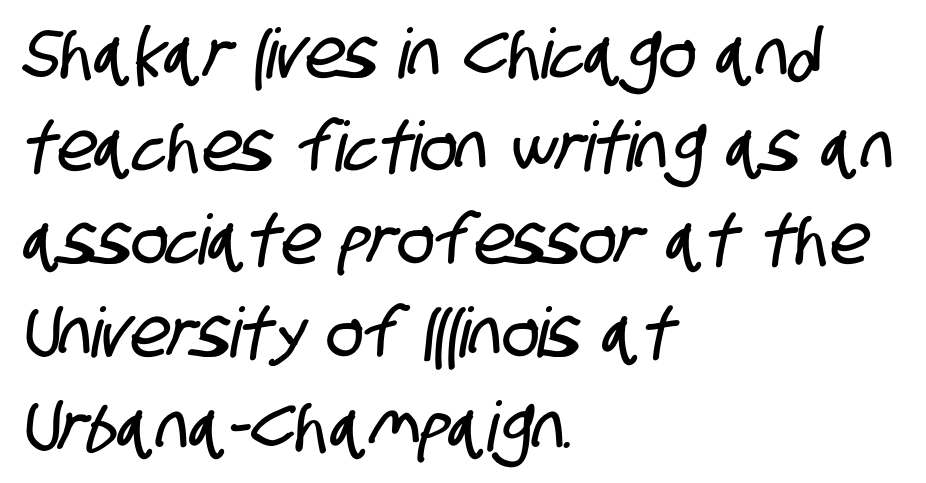
The image shows 69 px condensed sans-serif type; set left-aligned, normal line spacing (1.35x), normal letter spacing, not underlined; low stroke contrast and a large x-height.
